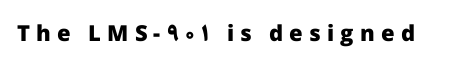
In terms of posture, this sample is upright. Emphasis by weight is at full strength: bold. Descender tails drop into unmarked territory. Loose tracking; the words dissolve into strings of separated letters.
